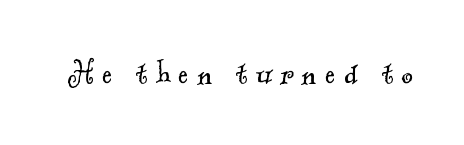
The image shows 37 px light serif type; set unusually wide letter spacing (+0.23 em), not underlined; a small x-height.
